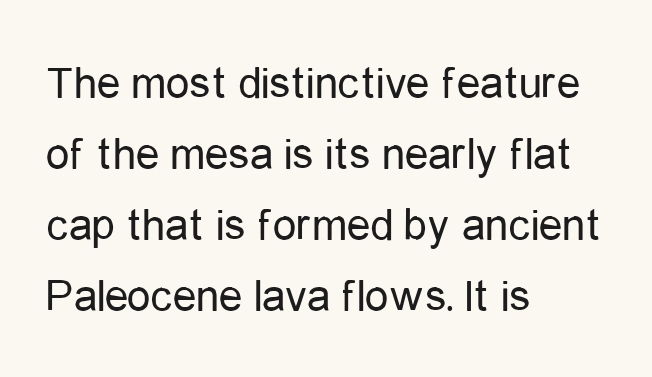
The font's upright variant was chosen for this text. The paragraph shown leans on its left margin. Caption: face not bold, strokes unweighted. Looks like regular typesetting: each glyph gets only the width it needs. These lines keep a tight, regular rhythm from letter to letter.
